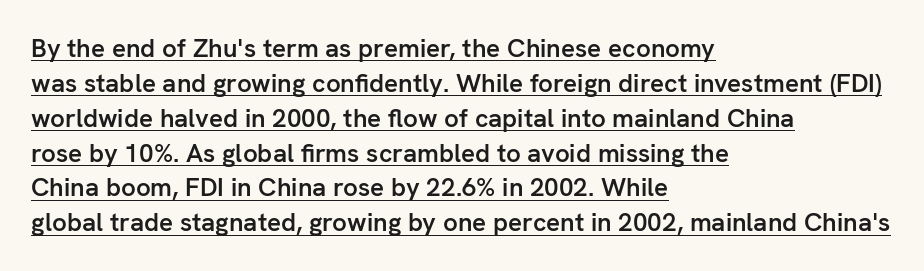
The image shows 26 px text type, upright; set left-aligned, normal line spacing (1.34x), normal letter spacing, underlined.
